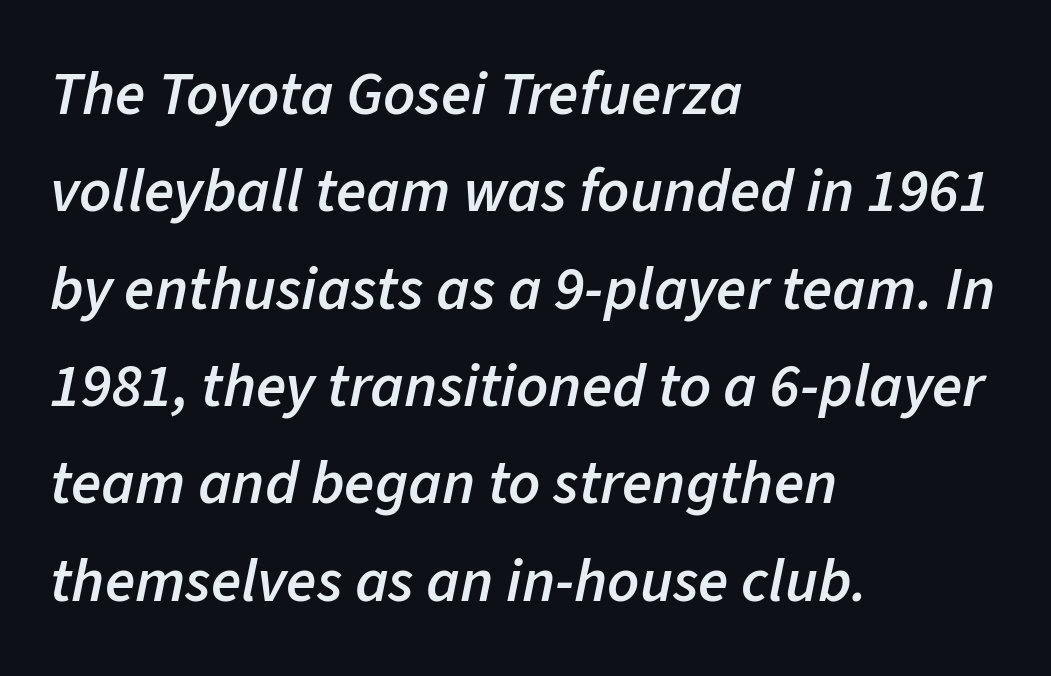
The image shows 62 px semibold type, italic (leaning right); set left-aligned, normal line spacing (1.57x), normal letter spacing, not underlined; low stroke contrast and a medium x-height.
